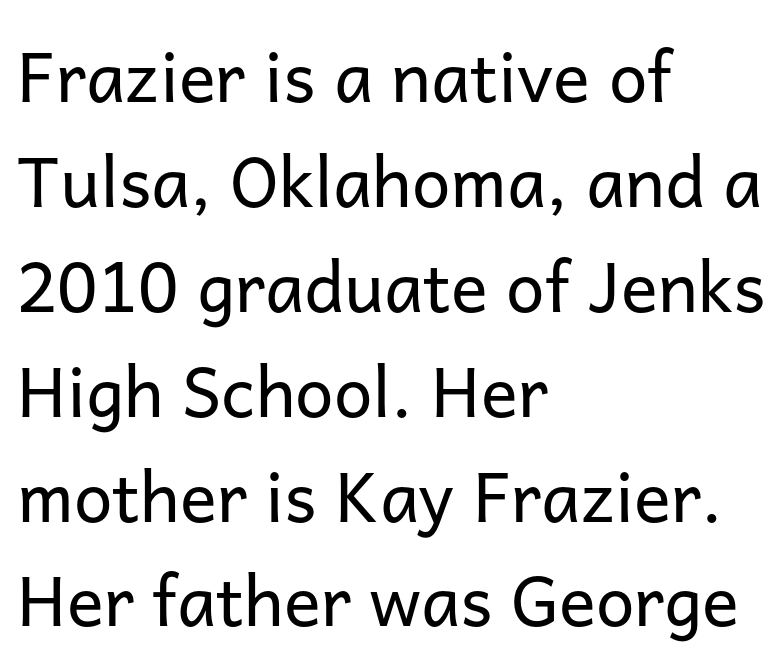
The image shows 69 px regular-weight sans-serif type, upright; set left-aligned, normal line spacing (1.52x), normal letter spacing, not underlined; low stroke contrast and a medium x-height.
